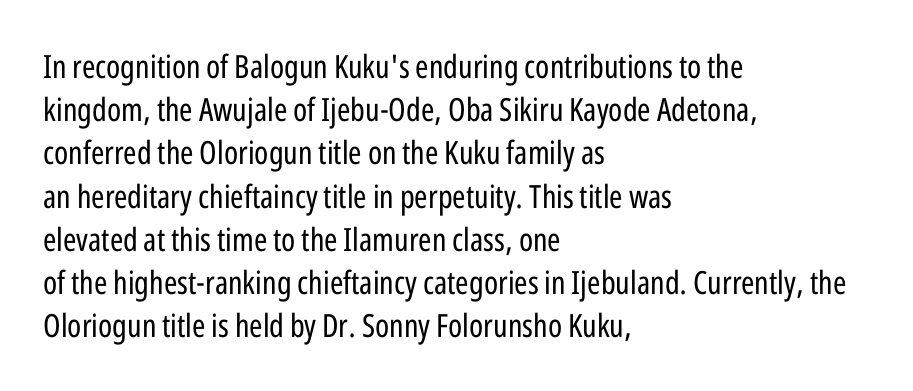
The image shows 32 px regular-weight, condensed sans-serif type, upright; set left-aligned, normal line spacing (1.35x), normal letter spacing, not underlined; low stroke contrast and a medium x-height.
